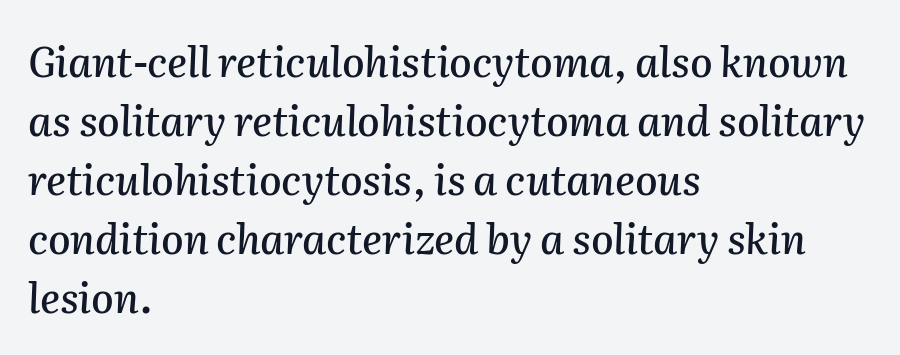
The image shows 41 px text type, italic (leaning right); set left-aligned, normal line spacing (1.44x), normal letter spacing, not underlined; medium stroke contrast and a medium x-height.
